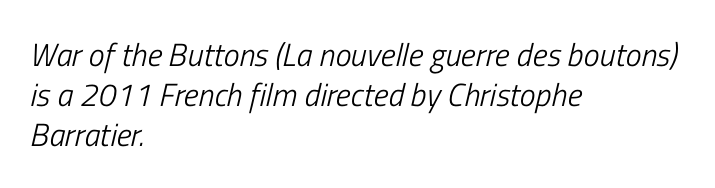
{"italic": "yes", "lean": "right", "slant_degrees": 13, "bold": "no", "weight": "light", "width": "condensed", "stroke_contrast": "low", "x_height": "medium", "monospaced": "no", "underline": "no", "align": "left", "line_spacing": "normal", "line_spacing_ratio": 1.25, "letter_spacing": "normal", "letter_spacing_em": 0.0, "glyph_px": 32}
